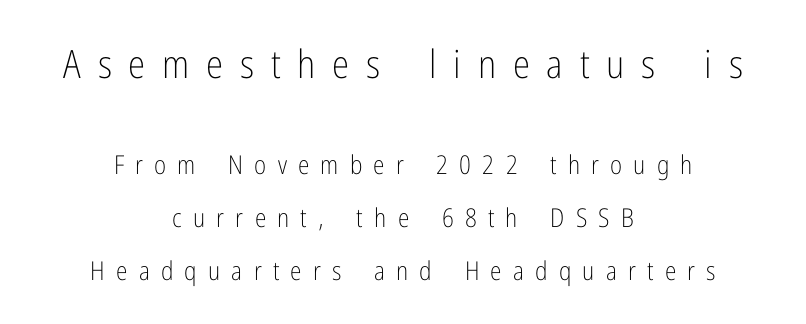
The image shows 39 px light, condensed sans-serif type, upright; set centered, loose line spacing (2.03x), unusually wide letter spacing (+0.43 em), not underlined; the first (top) block is 1.5x larger; low stroke contrast and a medium x-height.
